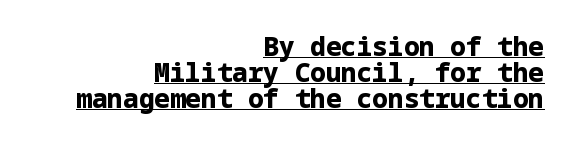
The letters stand upright; this is a roman face. The block of text is dense from top to bottom, with scant space between rows. The passage shown has conventional tracking throughout. Every word sits above its own underline. Line ends are locked; line starts wander.
